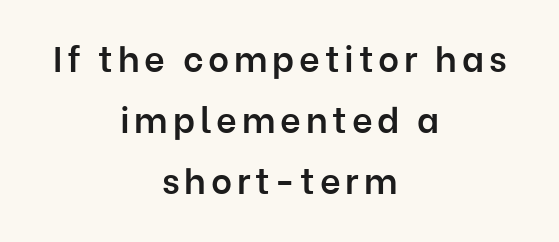
Q: Is the text bold? A: Semi-bold.
Q: Is the text italic (slanted)? A: No, it is upright.
Q: Is the typeface a serif or a sans-serif typeface? A: Sans-serif.
Q: Is the text underlined? A: No.
Q: How is the paragraph aligned? A: Centered.
Q: Is the spacing between lines tight, normal or loose? A: Normal.
Q: Width (condensed, normal, or wide)? A: Normal.
Q: Stroke contrast? A: Low.
Q: x-height? A: Medium.
Q: Monospaced? A: No.
